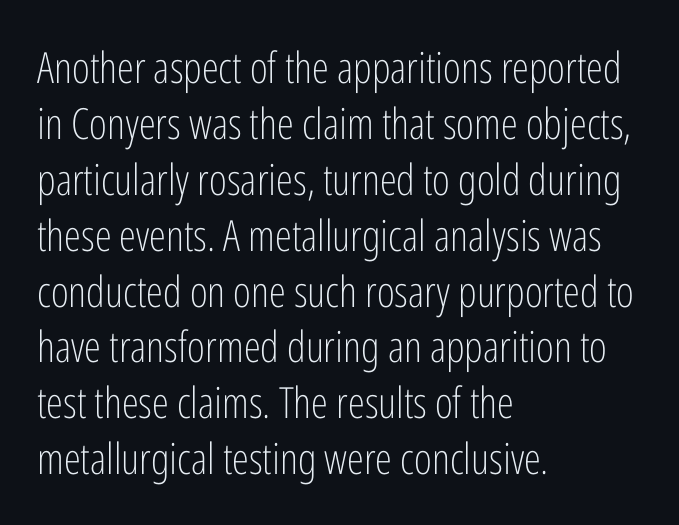
{"serif": "no", "italic": "no", "bold": "no", "weight": "light", "width": "condensed", "stroke_contrast": "low", "x_height": "medium", "monospaced": "no", "underline": "no", "align": "left", "line_spacing": "normal", "line_spacing_ratio": 1.3, "letter_spacing": "normal", "letter_spacing_em": 0.0, "glyph_px": 43}
